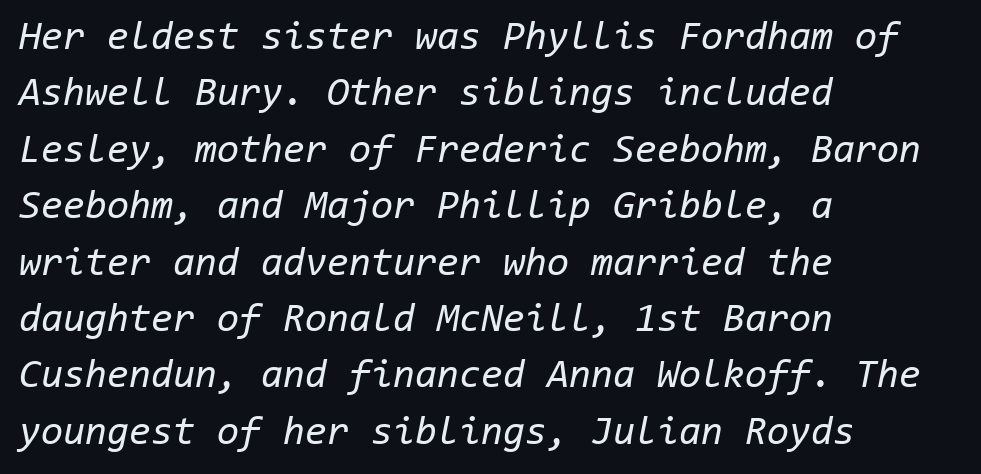
{"italic": "yes", "lean": "right", "slant_degrees": 11, "bold": "no", "weight": "regular", "width": "normal", "stroke_contrast": "low", "x_height": "medium", "monospaced": "yes", "underline": "no", "align": "left", "line_spacing": "normal", "line_spacing_ratio": 1.41, "letter_spacing": "normal", "letter_spacing_em": 0.0, "glyph_px": 40}
